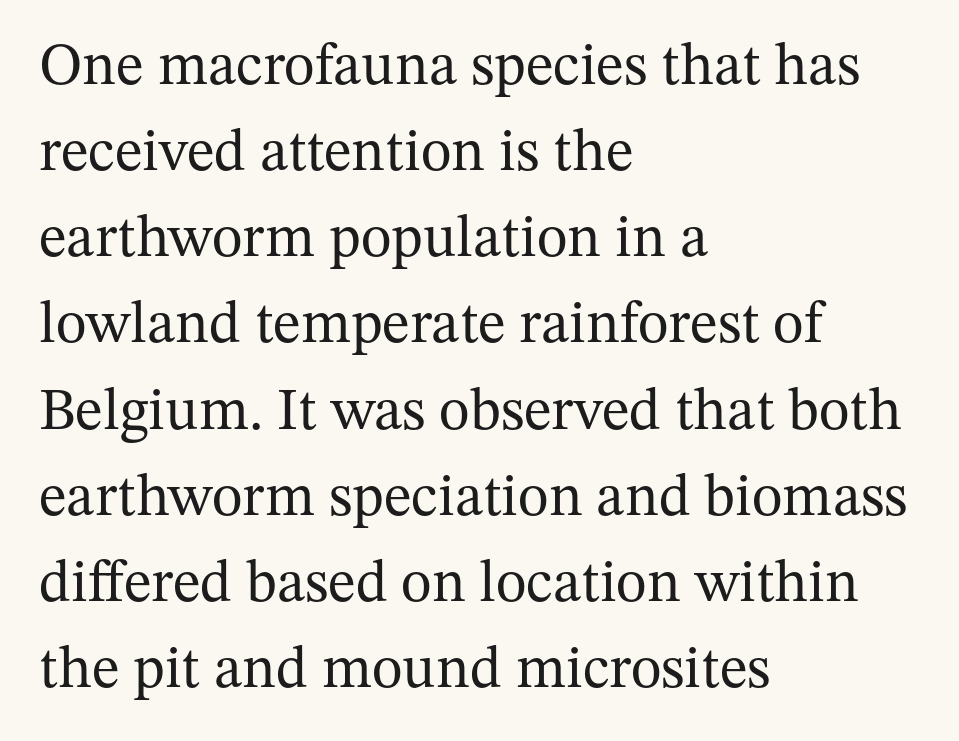
Nothing unusual about the tracking: characters are spaced as the font intends. The string is rendered with underlining switched off. Rendered with straight, roman letterforms. Think of a printed novel: that variable character pitch is what you see here.
